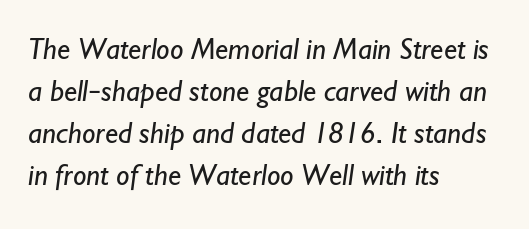
These lines keep a tight, regular rhythm from letter to letter. Letters have the restrained weight of plain body copy at most. You could not count columns in this text — the font is proportionally spaced. Anything drawn beneath the words? Only blank space. Reading down the block, your eye returns to a fixed left position each line. The passage shown stacks its lines at a standard gap.
